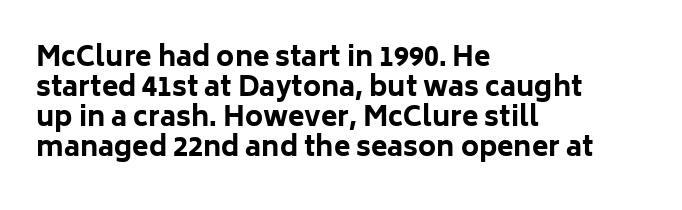
Q: Is the text bold? A: Yes.
Q: Is the text italic (slanted)? A: No, it is upright.
Q: Is the text underlined? A: No.
Q: How is the paragraph aligned? A: Left-aligned.
Q: Is the spacing between letters normal or unusually wide? A: Normal.
Q: Is the spacing between lines tight, normal or loose? A: Tight.
